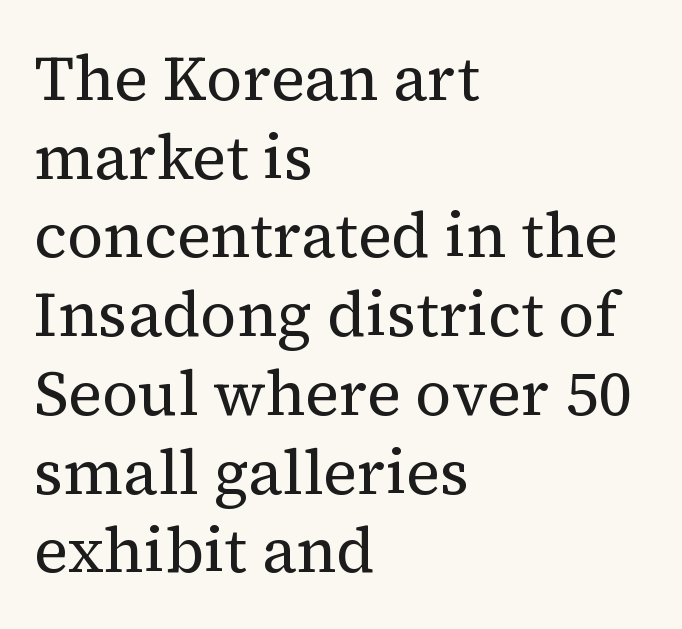
Q: Is the text bold? A: No.
Q: Is the text italic (slanted)? A: No, it is upright.
Q: Is the typeface a serif or a sans-serif typeface? A: Serif.
Q: Is the text underlined? A: No.
Q: How is the paragraph aligned? A: Left-aligned.
Q: Is the spacing between letters normal or unusually wide? A: Normal.
Q: Is the spacing between lines tight, normal or loose? A: Normal.
Q: Width (condensed, normal, or wide)? A: Normal.
Q: Stroke contrast? A: Medium.
Q: x-height? A: Medium.
Q: Monospaced? A: No.
